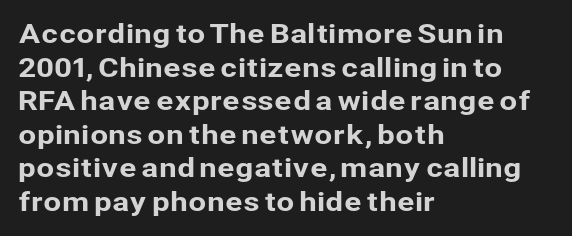
The zone under the glyphs is completely vacant. Line starts are locked; line ends wander. Look at the tracking — it's just the regular setting, nothing added. Horizontal bands of white between lines are of average thickness.
